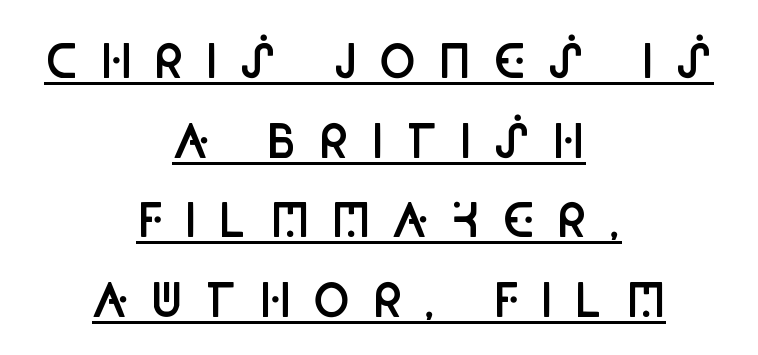
Typesetter's note: demi weight, one step under bold. The font's upright variant was chosen for this text. Each line is balanced around a shared central axis. You could not count columns in this text — the font is proportionally spaced. The typesetter has applied underlining to the passage shown. Observe the wide spacing: letters keep a clear distance from each other.
